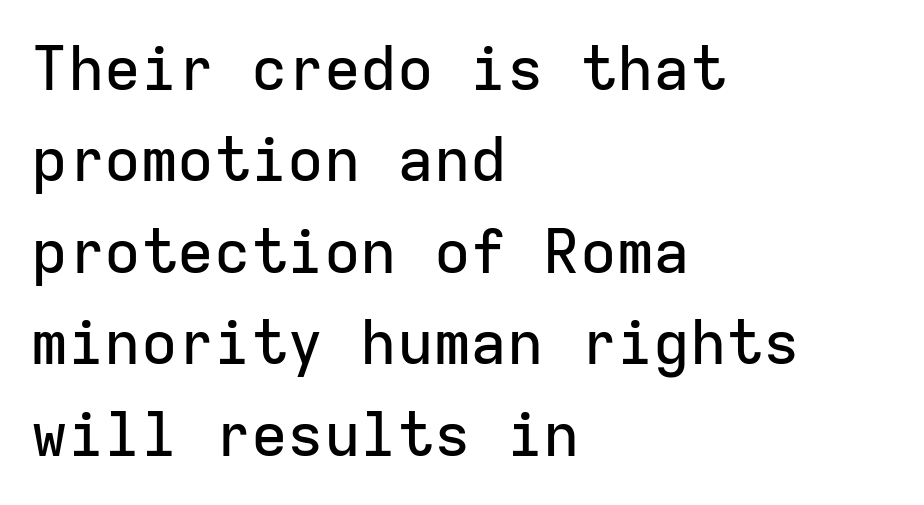
Q: Is the text italic (slanted)? A: No, it is upright.
Q: Is the typeface a serif or a sans-serif typeface? A: Sans-serif.
Q: Is the text underlined? A: No.
Q: How is the paragraph aligned? A: Left-aligned.
Q: Is the spacing between letters normal or unusually wide? A: Normal.
Q: Is the spacing between lines tight, normal or loose? A: Normal.
Q: Width (condensed, normal, or wide)? A: Normal.
Q: Stroke contrast? A: Low.
Q: x-height? A: Medium.
Q: Monospaced? A: Yes.
